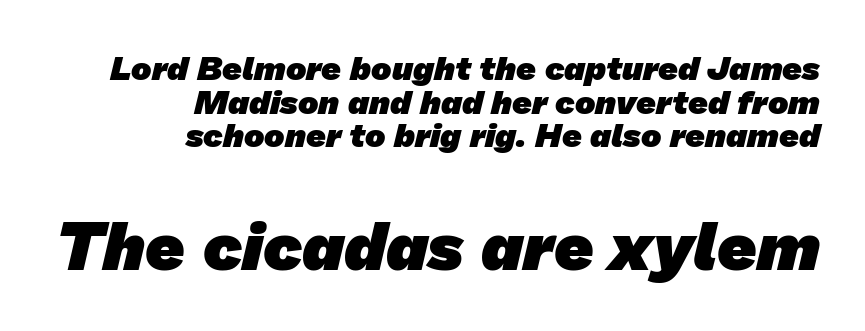
Q: Is the text bold? A: Yes.
Q: Is the typeface a serif or a sans-serif typeface? A: Sans-serif.
Q: Is the text underlined? A: No.
Q: How is the paragraph aligned? A: Right-aligned.
Q: Is the spacing between letters normal or unusually wide? A: Normal.
Q: Is the spacing between lines tight, normal or loose? A: Tight.
Q: Which block of text is set in a larger size, the first (top) or the second (bottom)? A: The second (bottom) one.
Q: Width (condensed, normal, or wide)? A: Normal.
Q: Stroke contrast? A: Low.
Q: x-height? A: Medium.
Q: Monospaced? A: No.
